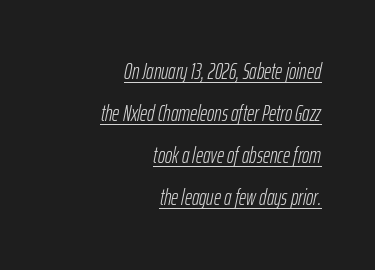
Q: Is the text bold? A: No.
Q: Is the text italic (slanted)? A: Yes, it leans right by about 12 degrees.
Q: Is the text underlined? A: Yes.
Q: How is the paragraph aligned? A: Right-aligned.
Q: Is the spacing between letters normal or unusually wide? A: Normal.
Q: Is the spacing between lines tight, normal or loose? A: Loose.
